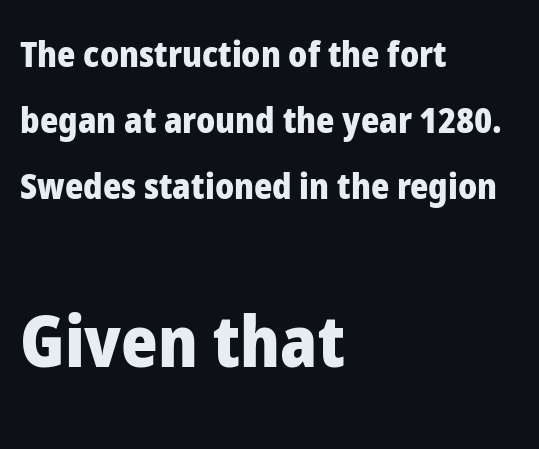
The image shows 70 px heavy sans-serif type, upright; set left-aligned, line spacing 1.89x, normal letter spacing, not underlined; the second (bottom) block is 2.0x larger; low stroke contrast and a medium x-height.
